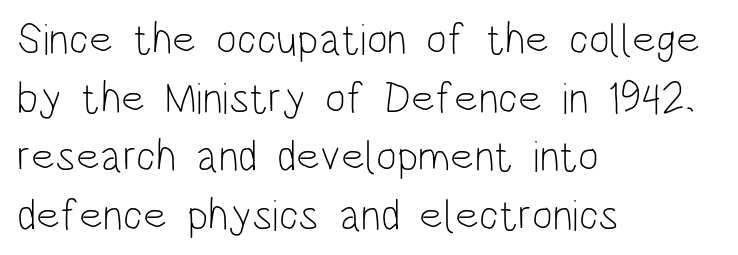
The image shows 44 px light, condensed sans-serif type, upright; set left-aligned, normal line spacing (1.33x), normal letter spacing, not underlined; low stroke contrast and a large x-height.
